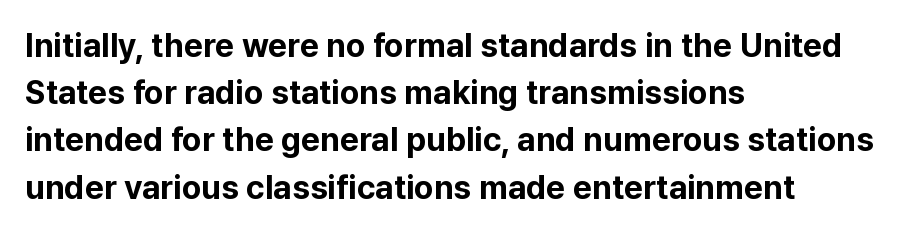
{"serif": "no", "italic": "no", "bold": "yes", "weight": "bold", "width": "normal", "stroke_contrast": "low", "x_height": "medium", "monospaced": "no", "underline": "no", "align": "left", "line_spacing": "normal", "line_spacing_ratio": 1.43, "letter_spacing": "normal", "letter_spacing_em": 0.0, "glyph_px": 33}
